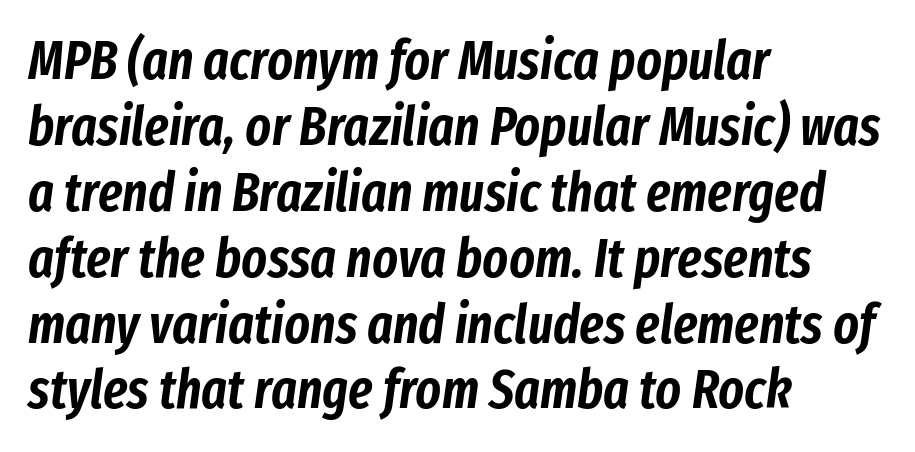
{"italic": "yes", "lean": "right", "slant_degrees": 8, "width": "condensed", "stroke_contrast": "low", "x_height": "medium", "monospaced": "no", "underline": "no", "align": "left", "line_spacing_ratio": 1.22, "letter_spacing": "normal", "letter_spacing_em": 0.0, "glyph_px": 54}
